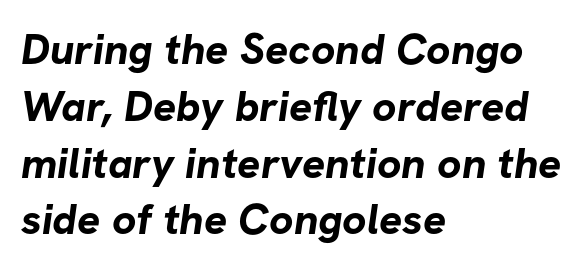
The image shows 43 px bold sans-serif type; set left-aligned, normal line spacing (1.32x), normal letter spacing, not underlined; low stroke contrast and a medium x-height.
